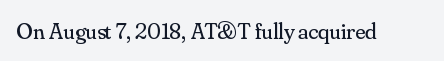
Q: Is the text bold? A: No.
Q: Is the text italic (slanted)? A: No, it is upright.
Q: Is the text underlined? A: No.
Q: Is the spacing between letters normal or unusually wide? A: Normal.
